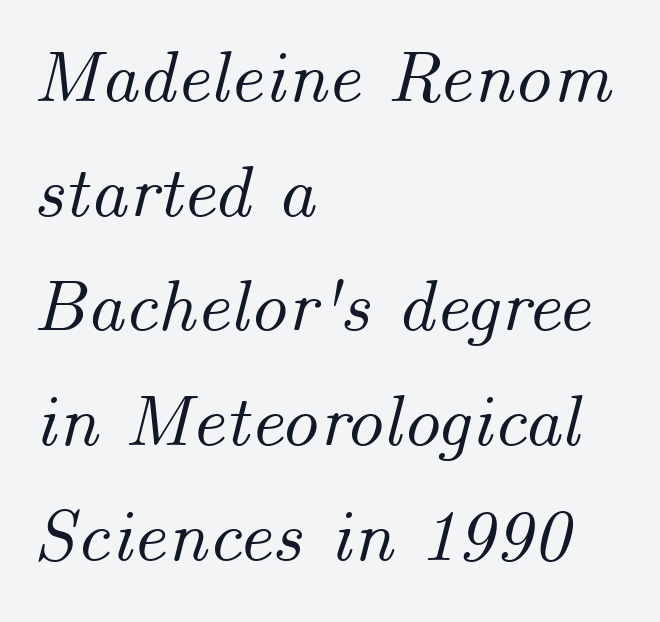
The image shows 74 px text type, italic (leaning right); set left-aligned, normal line spacing (1.55x), normal letter spacing, not underlined; medium stroke contrast and a small x-height.
